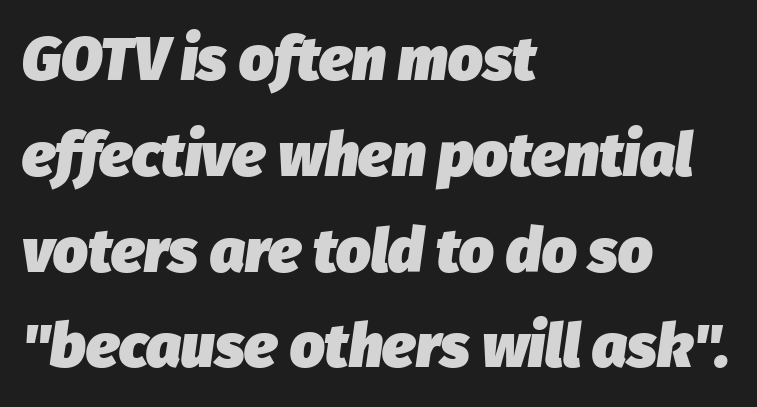
Q: Is the text bold? A: Yes.
Q: Is the text italic (slanted)? A: Yes, it leans right by about 8 degrees.
Q: Is the text underlined? A: No.
Q: How is the paragraph aligned? A: Left-aligned.
Q: Is the spacing between letters normal or unusually wide? A: Normal.
Q: Is the spacing between lines tight, normal or loose? A: Normal.
Q: Width (condensed, normal, or wide)? A: Normal.
Q: Stroke contrast? A: Low.
Q: x-height? A: Medium.
Q: Monospaced? A: No.
